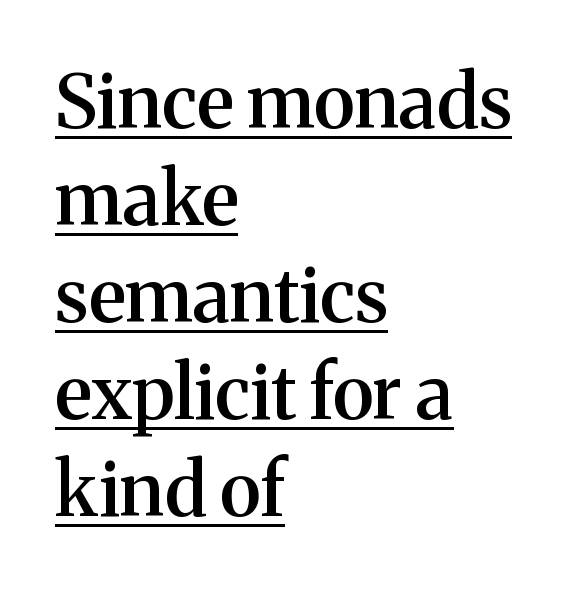
Q: Is the text bold? A: Semi-bold.
Q: Is the text italic (slanted)? A: No, it is upright.
Q: Is the typeface a serif or a sans-serif typeface? A: Serif.
Q: Is the text underlined? A: Yes.
Q: How is the paragraph aligned? A: Left-aligned.
Q: Is the spacing between letters normal or unusually wide? A: Normal.
Q: Is the spacing between lines tight, normal or loose? A: Normal.
Q: Width (condensed, normal, or wide)? A: Normal.
Q: Stroke contrast? A: Medium.
Q: x-height? A: Medium.
Q: Monospaced? A: No.
